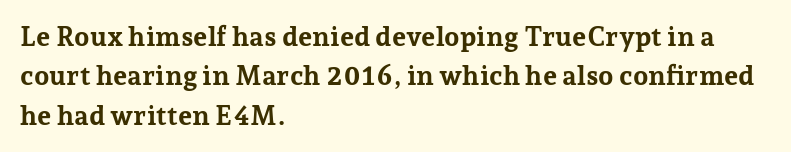
The line texture is even and compact thanks to regular tracking. Notice how the passage keeps a crisp vertical edge on the left only. Rendered with straight, roman letterforms. A bare baseline throughout the passage. One glance says typical: line gaps are just what's usual.
